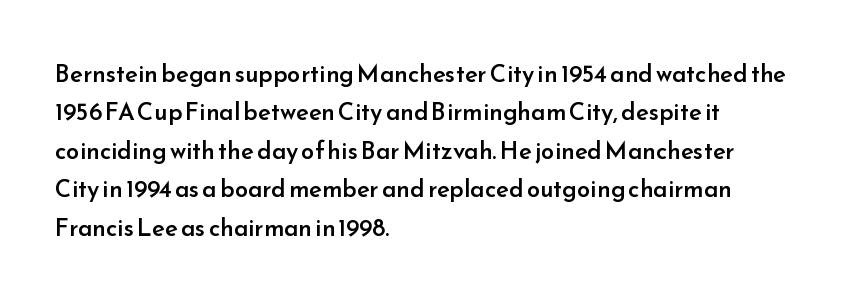
{"italic": "no", "bold": "semi", "underline": "no", "align": "left", "line_spacing": "normal", "line_spacing_ratio": 1.6, "letter_spacing": "normal", "letter_spacing_em": 0.0, "glyph_px": 24}
